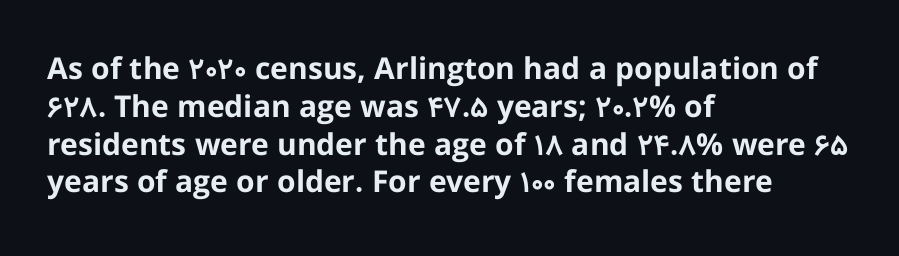
The image shows 30 px bold sans-serif type, upright; set left-aligned, normal line spacing (1.26x), normal letter spacing, not underlined; low stroke contrast and a medium x-height.
